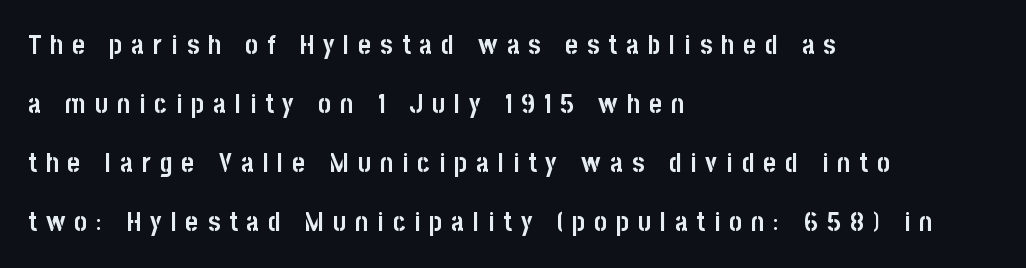
Reading down the block, your eye returns to a fixed left position each line. Words appear elongated and porous because spacing is wide. One glance says open: line gaps are wider than usual. The string is rendered with underlining switched off. Weight check: bold — yes, fully. No italicization has been applied; the sample stays upright.
